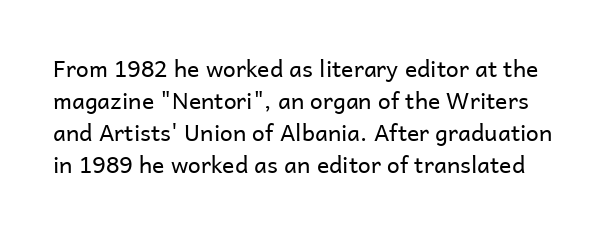
Q: Is the text bold? A: No.
Q: Is the text italic (slanted)? A: No, it is upright.
Q: Is the text underlined? A: No.
Q: Is the spacing between letters normal or unusually wide? A: Normal.
Q: Is the spacing between lines tight, normal or loose? A: Normal.
